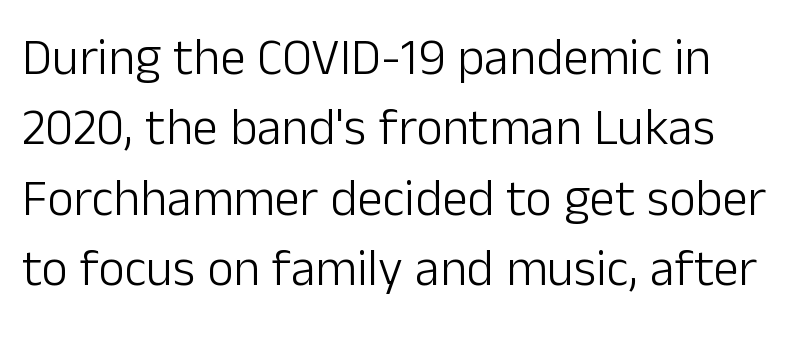
The image shows 51 px light sans-serif type, upright; set left-aligned, normal line spacing (1.38x), normal letter spacing, not underlined; low stroke contrast and a medium x-height.
